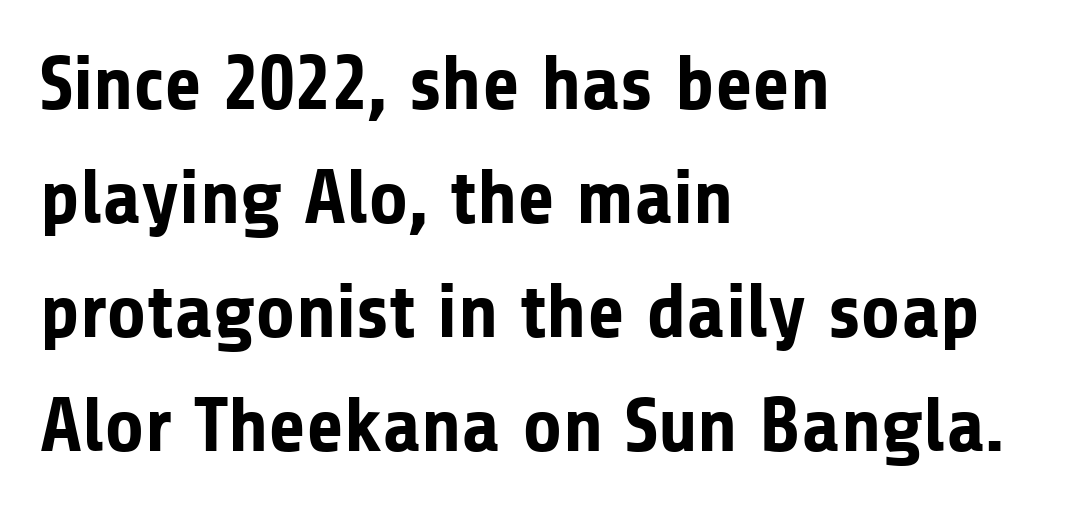
The glyphs are unaccompanied by any horizontal stroke below them. Regarding leading, the lines here are spaced in the standard way. Visually the block forms a straight wall on the left and a jagged coastline on the right. This is the regular roman posture of the typeface. Do the characters align in a grid? No, the font is proportional. Serif or sans? Sans — the stroke terminals are bare.
